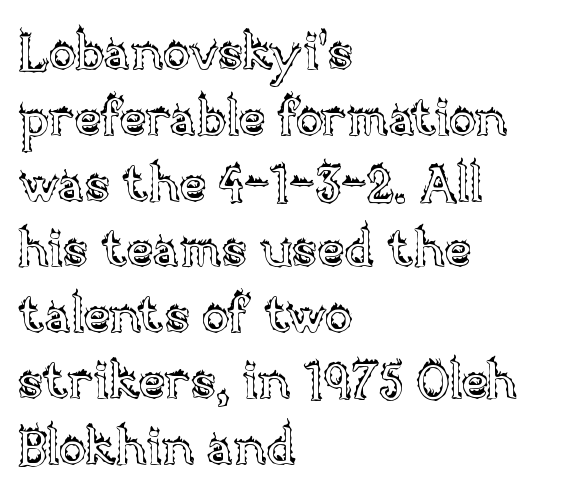
The image shows 51 px text type, upright; set left-aligned, normal line spacing (1.29x), normal letter spacing, not underlined; a large x-height.
